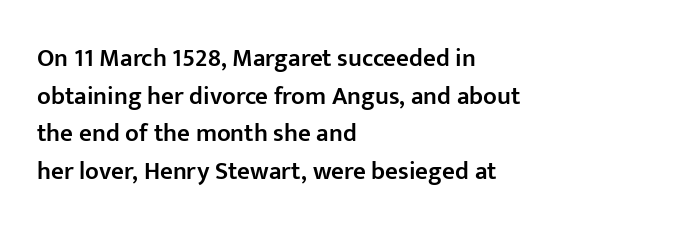
Q: Is the text bold? A: Semi-bold.
Q: Is the text italic (slanted)? A: No, it is upright.
Q: Is the text underlined? A: No.
Q: How is the paragraph aligned? A: Left-aligned.
Q: Is the spacing between letters normal or unusually wide? A: Normal.
Q: Is the spacing between lines tight, normal or loose? A: Normal.
